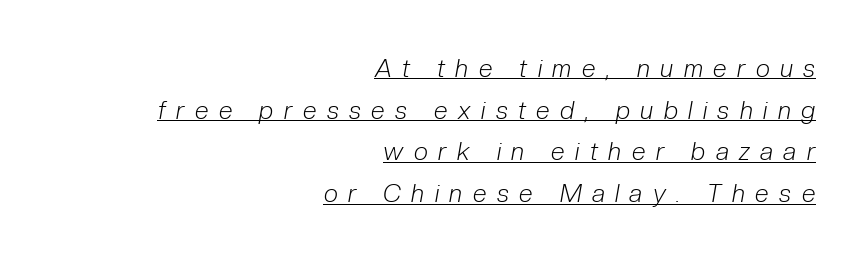
{"italic": "yes", "lean": "right", "slant_degrees": 10, "bold": "no", "underline": "yes", "align": "right", "line_spacing": "normal", "line_spacing_ratio": 1.67, "letter_spacing": "wide", "letter_spacing_em": 0.42, "glyph_px": 25}
